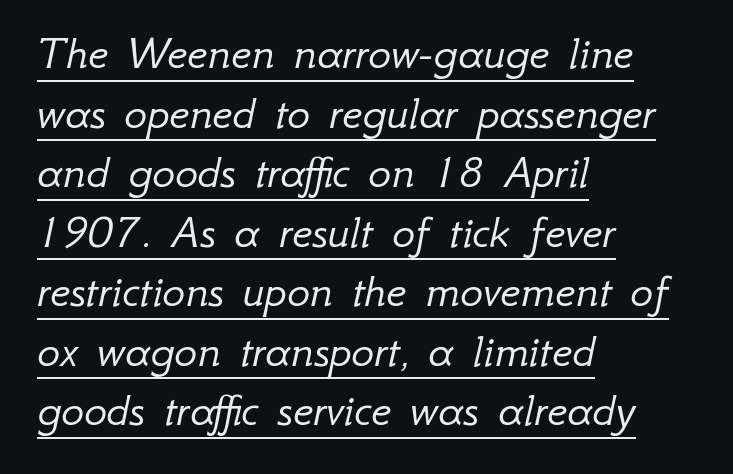
The image shows 48 px light type, italic (leaning right); set left-aligned, line spacing 1.24x, normal letter spacing, underlined; low stroke contrast and a small x-height.
